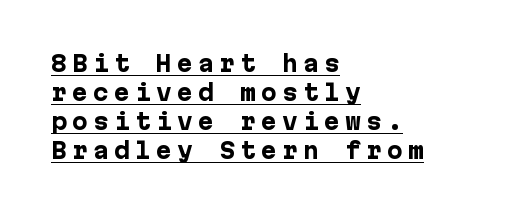
Q: Is the text bold? A: Yes.
Q: Is the text italic (slanted)? A: No, it is upright.
Q: Is the text underlined? A: Yes.
Q: How is the paragraph aligned? A: Left-aligned.
Q: Is the spacing between letters normal or unusually wide? A: Unusually wide.
Q: Is the spacing between lines tight, normal or loose? A: Normal.
